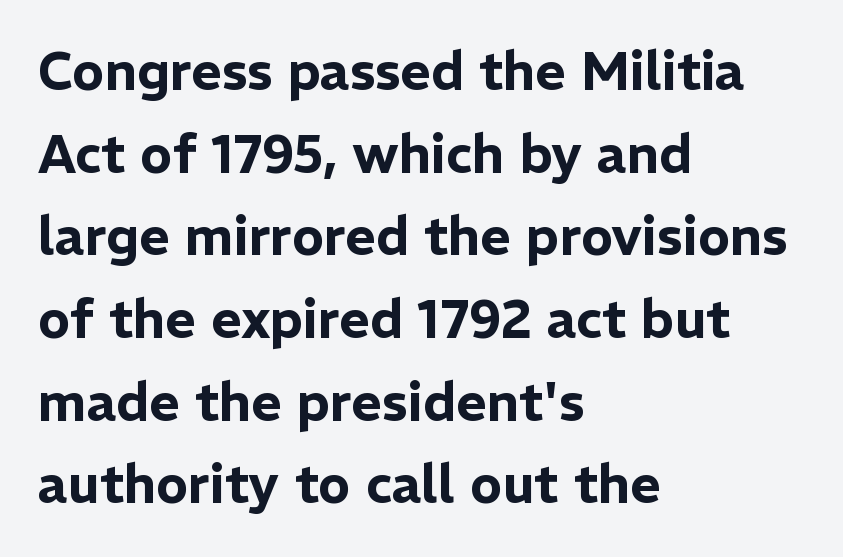
Q: Is the text italic (slanted)? A: No, it is upright.
Q: Is the typeface a serif or a sans-serif typeface? A: Sans-serif.
Q: Is the text underlined? A: No.
Q: How is the paragraph aligned? A: Left-aligned.
Q: Is the spacing between letters normal or unusually wide? A: Normal.
Q: Is the spacing between lines tight, normal or loose? A: Normal.
Q: Width (condensed, normal, or wide)? A: Normal.
Q: Stroke contrast? A: Low.
Q: x-height? A: Medium.
Q: Monospaced? A: No.
